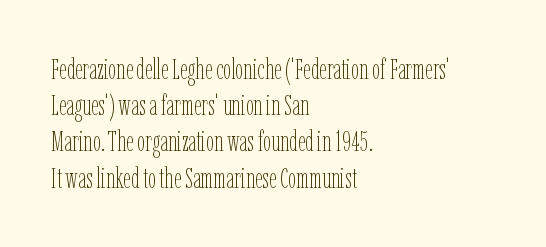
Q: Is the text bold? A: No.
Q: Is the text italic (slanted)? A: No, it is upright.
Q: Is the text underlined? A: No.
Q: How is the paragraph aligned? A: Left-aligned.
Q: Is the spacing between letters normal or unusually wide? A: Normal.
Q: Is the spacing between lines tight, normal or loose? A: Normal.
Q: Width (condensed, normal, or wide)? A: Condensed.
Q: Stroke contrast? A: Low.
Q: x-height? A: Medium.
Q: Monospaced? A: No.
